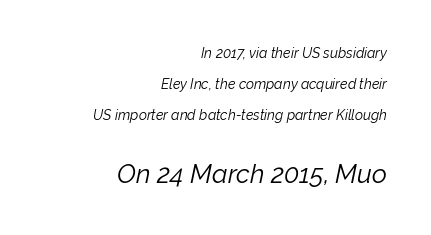
Between one letter and the next there's only the usual sliver of space. Unbolded letterforms with no extra heft. One-word summary of the alignment: right. Every character sits at an angle, as italics do.
